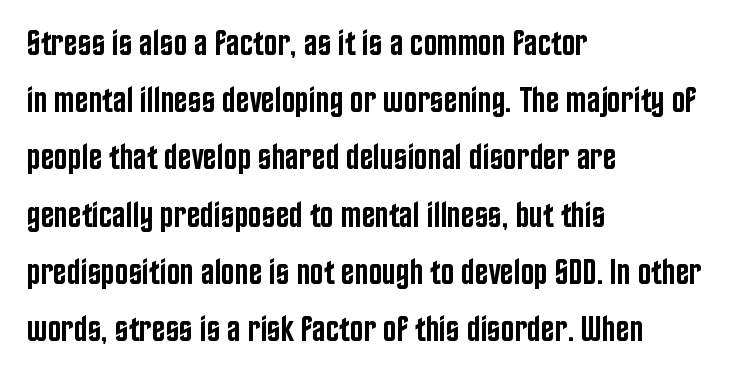
Q: Is the text bold? A: Semi-bold.
Q: Is the text italic (slanted)? A: No, it is upright.
Q: Is the typeface a serif or a sans-serif typeface? A: Sans-serif.
Q: Is the text underlined? A: No.
Q: How is the paragraph aligned? A: Left-aligned.
Q: Is the spacing between letters normal or unusually wide? A: Normal.
Q: Is the spacing between lines tight, normal or loose? A: Normal.
Q: Width (condensed, normal, or wide)? A: Condensed.
Q: Stroke contrast? A: Low.
Q: x-height? A: Large.
Q: Monospaced? A: No.
